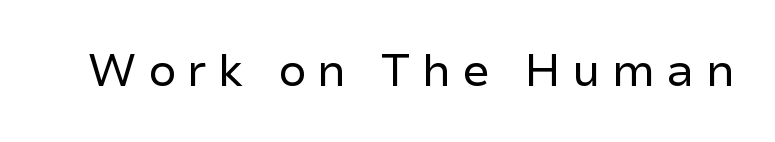
The image shows 45 px regular-weight sans-serif type, upright; set unusually wide letter spacing (+0.24 em), not underlined; low stroke contrast and a medium x-height.
